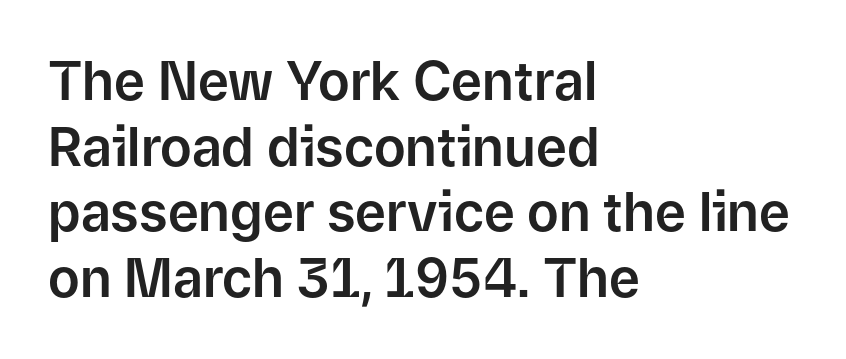
The image shows 53 px sans-serif type, upright; set left-aligned, line spacing 1.24x, normal letter spacing, not underlined; low stroke contrast and a medium x-height.
